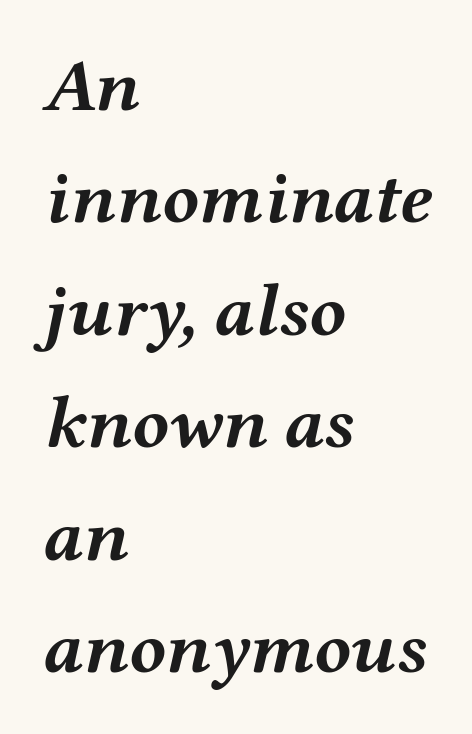
{"italic": "yes", "lean": "right", "slant_degrees": 12, "bold": "yes", "weight": "semibold", "width": "wide", "stroke_contrast": "medium", "x_height": "medium", "monospaced": "no", "underline": "no", "align": "left", "line_spacing": "normal", "line_spacing_ratio": 1.5, "letter_spacing": "normal", "letter_spacing_em": 0.0, "glyph_px": 75}
